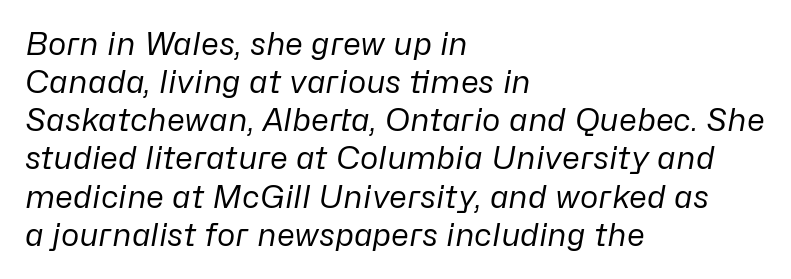
Q: Is the text bold? A: No.
Q: Is the text italic (slanted)? A: Yes, it leans right by about 10 degrees.
Q: Is the text underlined? A: No.
Q: How is the paragraph aligned? A: Left-aligned.
Q: Is the spacing between letters normal or unusually wide? A: Normal.
Q: Width (condensed, normal, or wide)? A: Normal.
Q: Stroke contrast? A: Low.
Q: x-height? A: Medium.
Q: Monospaced? A: No.
